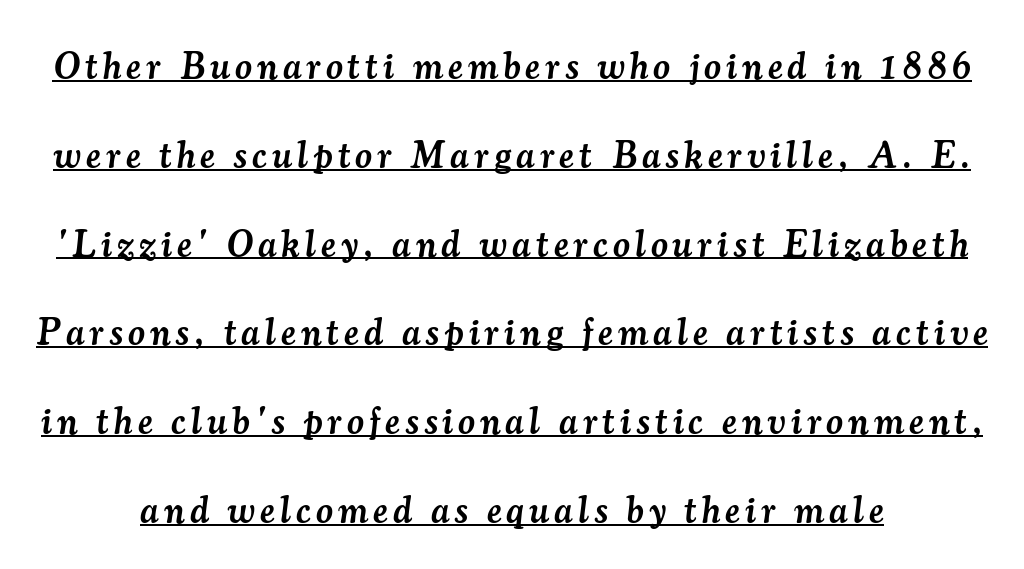
Each letter keeps its own natural width here, so spacing adapts to shape. Caption: lettering with a line underneath. Would a proofreader flag this as italicized? Yes. If you measured baseline to baseline, you'd find a long distance. The strokes are fattened partway — semibold, not bold.
